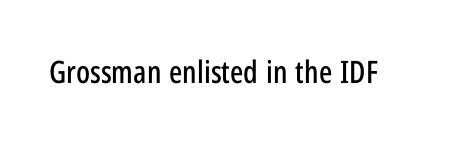
{"serif": "no", "italic": "no", "width": "condensed", "stroke_contrast": "low", "x_height": "medium", "monospaced": "no", "underline": "no", "letter_spacing": "normal", "letter_spacing_em": 0.0, "glyph_px": 31}
